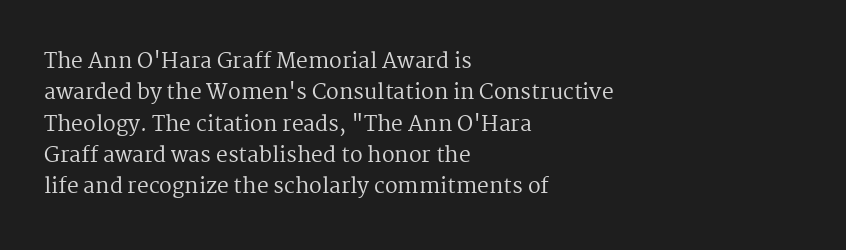
The image shows 21 px text type, upright; set left-aligned, normal line spacing (1.49x), normal letter spacing, not underlined.
